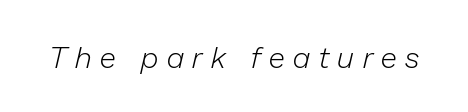
The image shows 30 px light type, italic (leaning right); set unusually wide letter spacing (+0.29 em), not underlined; low stroke contrast and a medium x-height.
